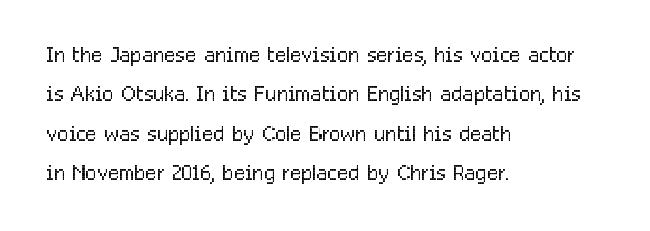
Q: Is the text bold? A: No.
Q: Is the text italic (slanted)? A: No, it is upright.
Q: Is the typeface a serif or a sans-serif typeface? A: Sans-serif.
Q: Is the text underlined? A: No.
Q: How is the paragraph aligned? A: Left-aligned.
Q: Is the spacing between letters normal or unusually wide? A: Normal.
Q: Is the spacing between lines tight, normal or loose? A: Normal.
Q: Width (condensed, normal, or wide)? A: Condensed.
Q: Stroke contrast? A: Low.
Q: x-height? A: Medium.
Q: Monospaced? A: No.
